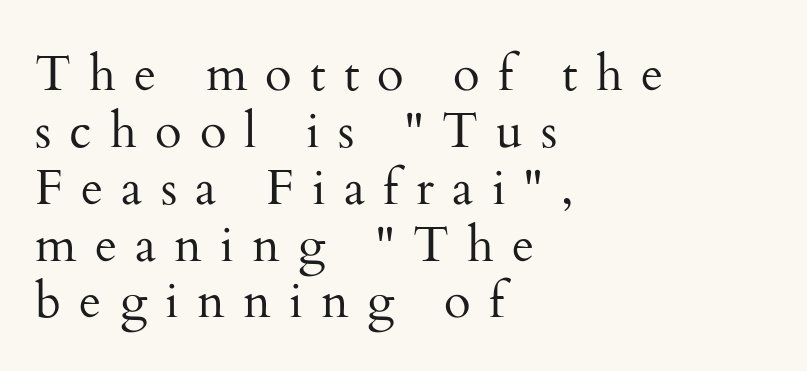
The image shows 49 px regular-weight serif type, upright; set left-aligned, line spacing 1.16x, unusually wide letter spacing (+0.37 em), not underlined; medium stroke contrast and a small x-height.
